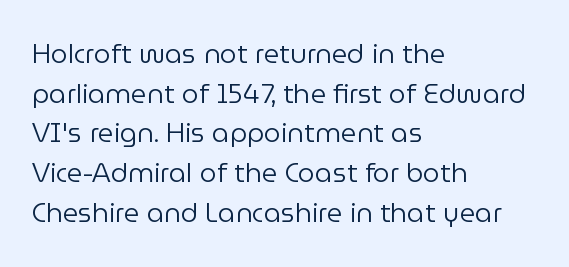
{"italic": "no", "bold": "no", "underline": "no", "align": "left", "line_spacing": "normal", "line_spacing_ratio": 1.47, "letter_spacing": "normal", "letter_spacing_em": 0.0, "glyph_px": 27}
